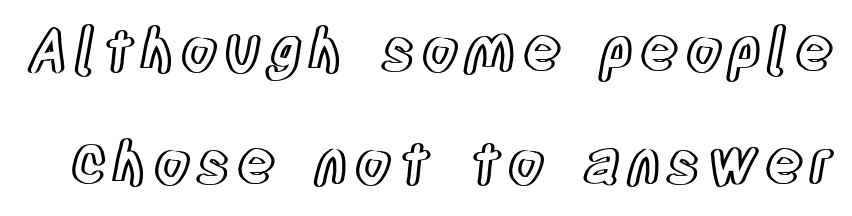
Q: Is the text italic (slanted)? A: Yes.
Q: Is the text underlined? A: No.
Q: Is the spacing between lines tight, normal or loose? A: Loose.
Q: Width (condensed, normal, or wide)? A: Condensed.
Q: x-height? A: Large.
Q: Monospaced? A: No.
